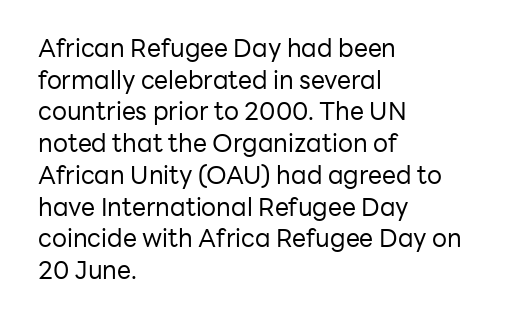
The image shows 25 px text type, upright; set left-aligned, normal line spacing (1.27x), normal letter spacing, not underlined.
